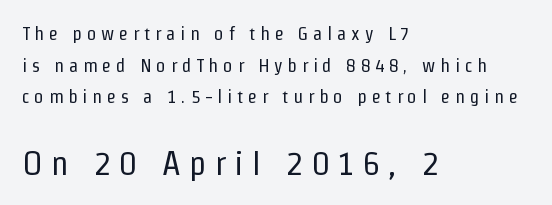
Q: Is the text bold? A: No.
Q: Is the text italic (slanted)? A: No, it is upright.
Q: Is the typeface a serif or a sans-serif typeface? A: Sans-serif.
Q: Is the text underlined? A: No.
Q: How is the paragraph aligned? A: Left-aligned.
Q: Is the spacing between letters normal or unusually wide? A: Unusually wide.
Q: Is the spacing between lines tight, normal or loose? A: Normal.
Q: Which block of text is set in a larger size, the first (top) or the second (bottom)? A: The second (bottom) one.
Q: Width (condensed, normal, or wide)? A: Condensed.
Q: Stroke contrast? A: Low.
Q: x-height? A: Medium.
Q: Monospaced? A: No.
